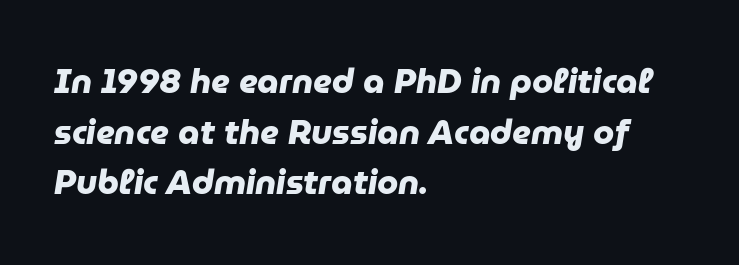
The face used here is a sans, in the tradition of grotesques and geometrics. Compared with an ordinary text face, these strokes are far heavier — a full bold. The passage shown has conventional tracking throughout. The zone under the glyphs is completely vacant. Each letter keeps its own natural width here, so spacing adapts to shape. All the whitespace from short lines collects on the right.
